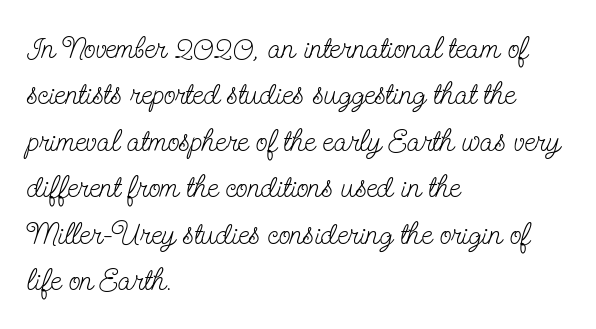
Does the leading feel generous? No, just average. Is the stroke heavy? The answer is a plain regular-or-lighter. A student would call this left alignment; a typographer would say flush left, rag right. The passage shown is typed in a proportional face where columns would drift. These lines keep a tight, regular rhythm from letter to letter.
